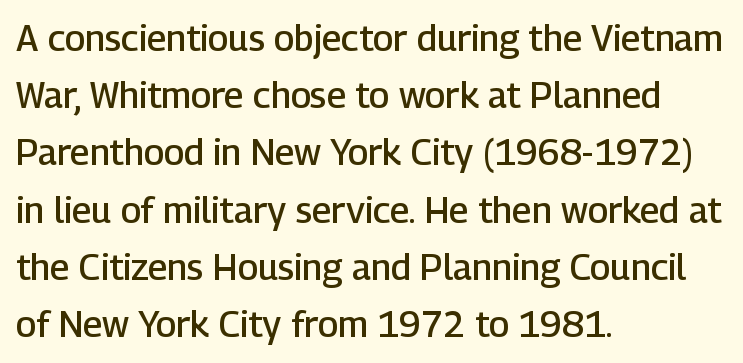
The specimen omits any rule beneath the text block's lines. How are the letters spaced? Ordinarily, with no added tracking. Look at the stroke-to-counter ratio: somewhat heavy, a semibold. The text block is weighted toward the left margin, trailing off unevenly rightward. Looks like regular typesetting: each glyph gets only the width it needs. The rendering shows plain stroke endings on the letterforms — a sans-serif design.
